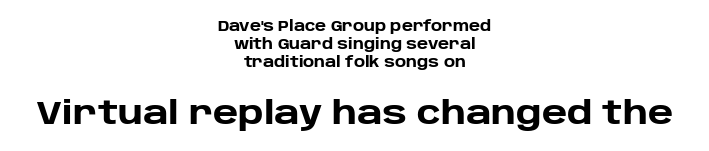
The image shows 32 px heavy sans-serif type, upright; set centered, normal line spacing (1.27x), normal letter spacing, not underlined; the second (bottom) block is 2.29x larger; low stroke contrast and a large x-height.
